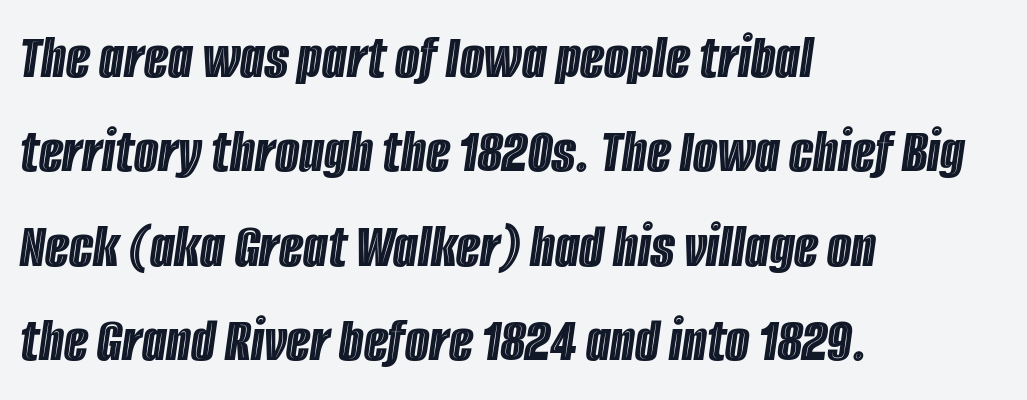
Q: Is the text italic (slanted)? A: Yes, it leans right by about 8 degrees.
Q: Is the text underlined? A: No.
Q: How is the paragraph aligned? A: Left-aligned.
Q: Is the spacing between letters normal or unusually wide? A: Normal.
Q: Is the spacing between lines tight, normal or loose? A: Normal.
Q: Width (condensed, normal, or wide)? A: Condensed.
Q: x-height? A: Large.
Q: Monospaced? A: No.
